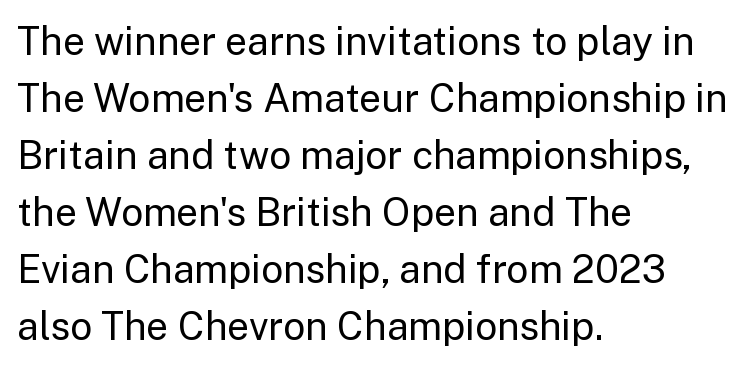
Letters have the restrained weight of plain body copy at most. Between one letter and the next there's only the usual sliver of space. In terms of letterform style, serifs are entirely absent. Horizontally, the lines are justified to the leading edge only. A typesetter would mark this as roman, not italic. Anything drawn beneath the words? Only blank space.
